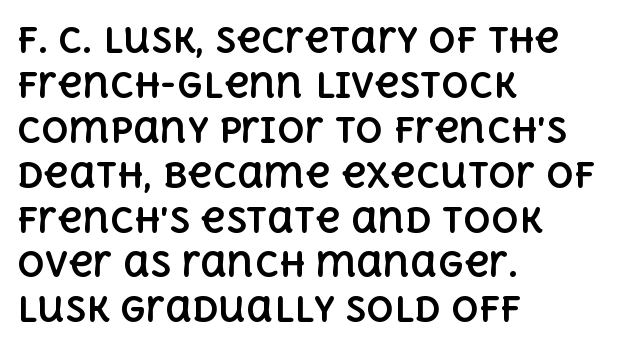
The image shows 34 px bold type, upright; set left-aligned, normal line spacing (1.32x), normal letter spacing, not underlined; a large x-height.
